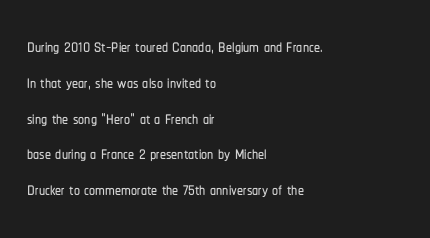
Q: Is the text italic (slanted)? A: No, it is upright.
Q: Is the text underlined? A: No.
Q: How is the paragraph aligned? A: Left-aligned.
Q: Is the spacing between letters normal or unusually wide? A: Normal.
Q: Is the spacing between lines tight, normal or loose? A: Normal.
